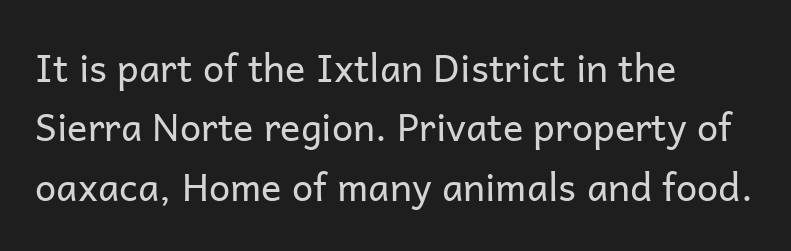
The image shows 38 px regular-weight sans-serif type, upright; set left-aligned, normal line spacing (1.56x), normal letter spacing, not underlined; low stroke contrast and a medium x-height.
